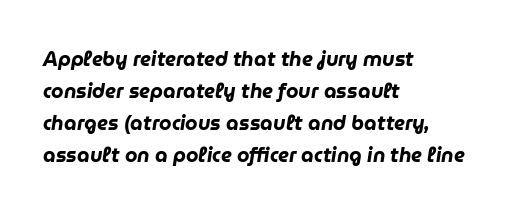
{"italic": "yes", "lean": "right", "slant_degrees": 9, "bold": "yes", "underline": "no", "align": "left", "line_spacing": "normal", "line_spacing_ratio": 1.6, "letter_spacing": "normal", "letter_spacing_em": 0.0, "glyph_px": 20}
